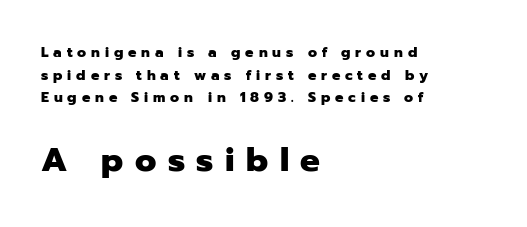
{"serif": "no", "italic": "no", "bold": "yes", "weight": "heavy", "width": "normal", "stroke_contrast": "low", "x_height": "medium", "monospaced": "no", "underline": "no", "align": "left", "line_spacing": "normal", "line_spacing_ratio": 1.61, "letter_spacing": "wide", "letter_spacing_em": 0.35, "larger_block": "second", "size_ratio": 2.36, "glyph_px": 33}
